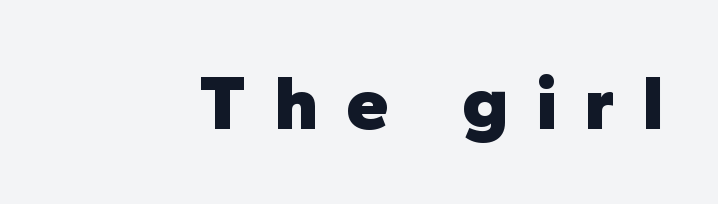
The image shows 77 px heavy sans-serif type, upright; set unusually wide letter spacing (+0.36 em), not underlined; low stroke contrast and a medium x-height.
